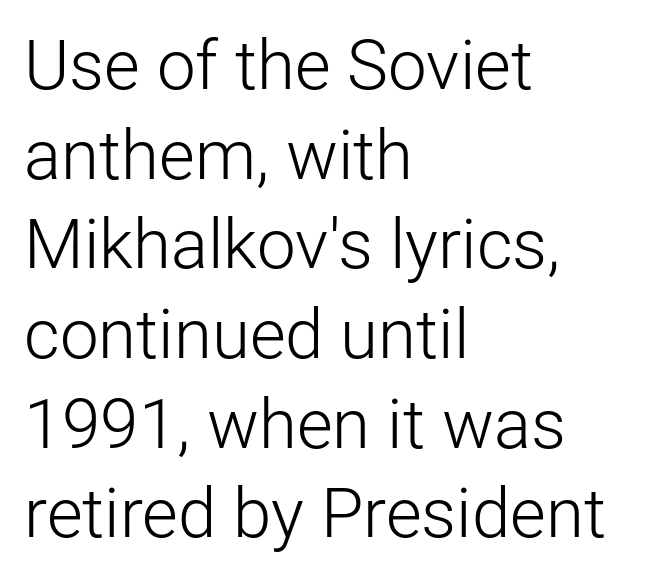
The image shows 69 px light sans-serif type, upright; set left-aligned, normal line spacing (1.3x), normal letter spacing, not underlined; low stroke contrast and a medium x-height.
